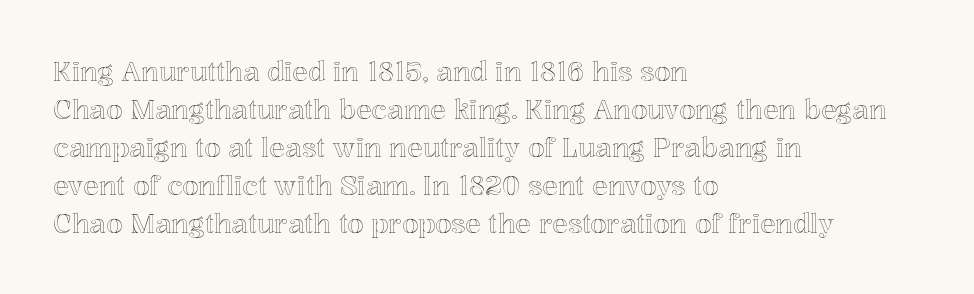
Q: Is the text italic (slanted)? A: No, it is upright.
Q: Is the text underlined? A: No.
Q: How is the paragraph aligned? A: Left-aligned.
Q: Is the spacing between letters normal or unusually wide? A: Normal.
Q: Is the spacing between lines tight, normal or loose? A: Normal.
